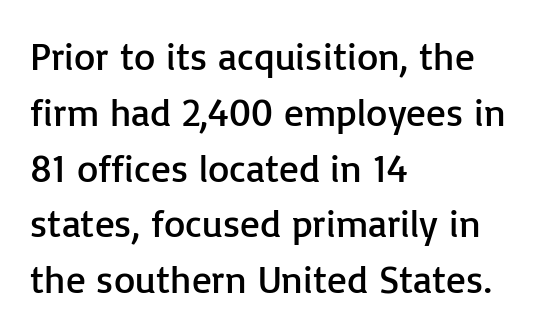
Is the letter spacing exaggerated? No — it looks like the ordinary default. The text block is weighted toward the left margin, trailing off unevenly rightward. Typographically, this falls in the sans-serif category. In terms of posture, this sample is upright.
